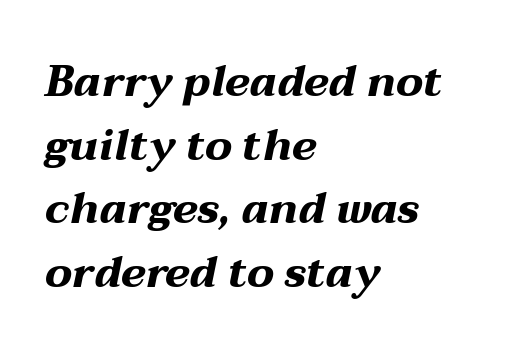
The specimen reads as italic at a glance. These lines stack with their left ends in a neat column. The lines sit at an ordinary, default distance from one another. Nobody touched the tracking dial on this one. This sample has the flowing, uneven cadence of proportional lettering. Unmarked baselines from the first word to the last.
